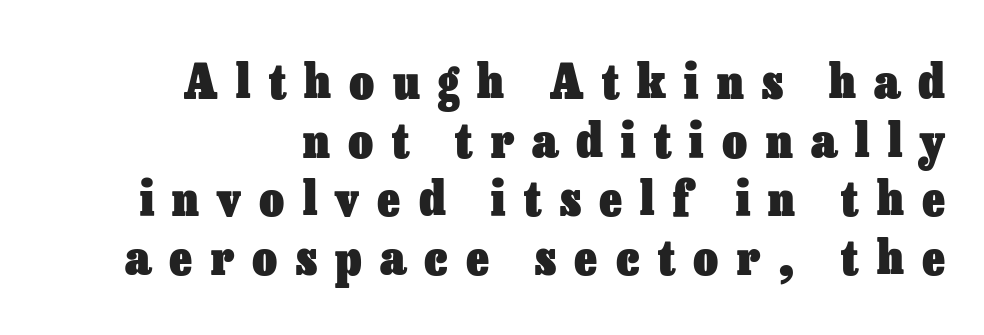
Q: Is the text bold? A: Yes.
Q: Is the text italic (slanted)? A: No, it is upright.
Q: Is the text underlined? A: No.
Q: How is the paragraph aligned? A: Right-aligned.
Q: Is the spacing between letters normal or unusually wide? A: Unusually wide.
Q: Width (condensed, normal, or wide)? A: Normal.
Q: Stroke contrast? A: Low.
Q: x-height? A: Medium.
Q: Monospaced? A: No.
